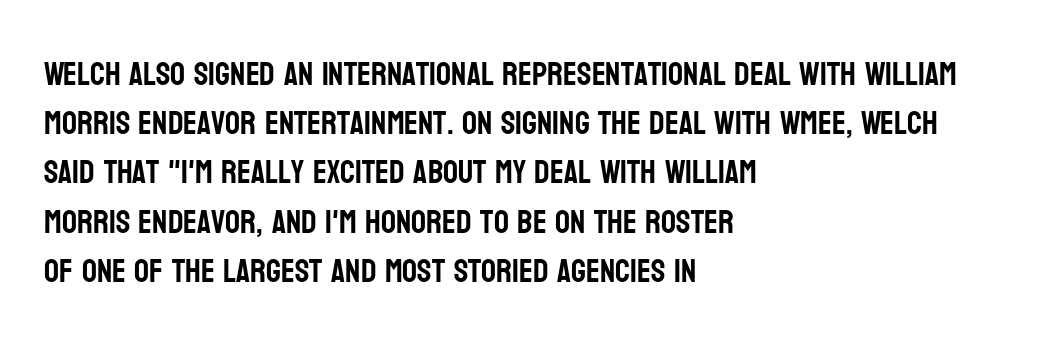
Q: Is the text italic (slanted)? A: No, it is upright.
Q: Is the typeface a serif or a sans-serif typeface? A: Sans-serif.
Q: Is the text underlined? A: No.
Q: How is the paragraph aligned? A: Left-aligned.
Q: Is the spacing between letters normal or unusually wide? A: Normal.
Q: Is the spacing between lines tight, normal or loose? A: Normal.
Q: Width (condensed, normal, or wide)? A: Condensed.
Q: Stroke contrast? A: Low.
Q: x-height? A: Large.
Q: Monospaced? A: No.
